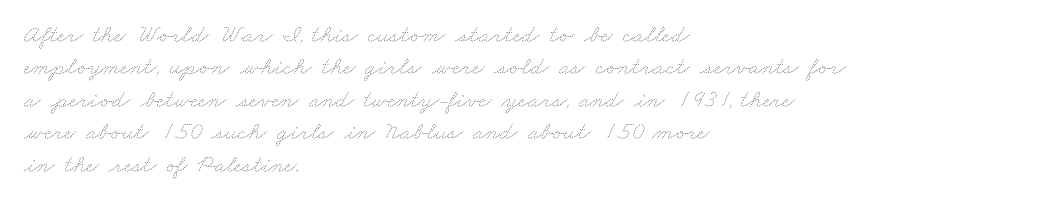
Q: Is the text bold? A: No.
Q: Is the text underlined? A: No.
Q: How is the paragraph aligned? A: Left-aligned.
Q: Is the spacing between letters normal or unusually wide? A: Normal.
Q: Is the spacing between lines tight, normal or loose? A: Normal.
